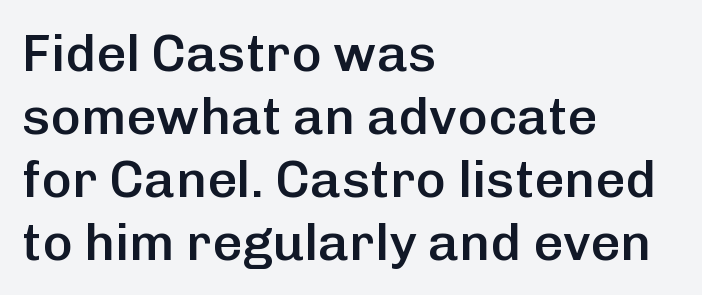
{"serif": "no", "italic": "no", "bold": "semi", "weight": "semibold", "width": "normal", "stroke_contrast": "low", "x_height": "medium", "monospaced": "no", "underline": "no", "align": "left", "line_spacing_ratio": 1.21, "letter_spacing": "normal", "letter_spacing_em": 0.0, "glyph_px": 52}
